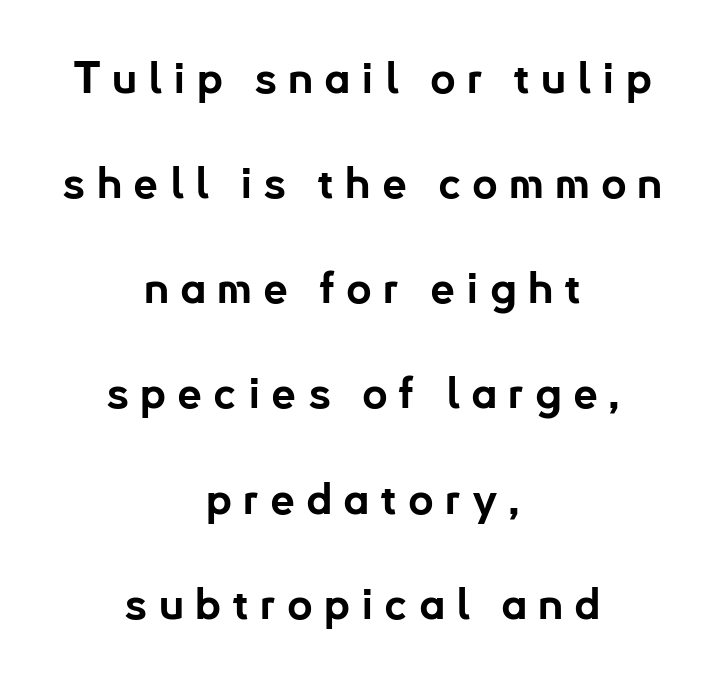
The image shows 44 px bold sans-serif type, upright; set centered, loose line spacing (2.39x), unusually wide letter spacing (+0.25 em), not underlined; low stroke contrast and a small x-height.
